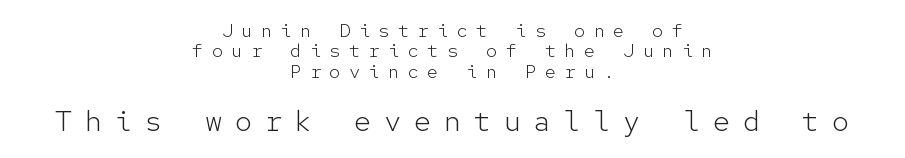
Q: Is the text bold? A: No.
Q: Is the text italic (slanted)? A: No, it is upright.
Q: Is the typeface a serif or a sans-serif typeface? A: Sans-serif.
Q: Is the text underlined? A: No.
Q: How is the paragraph aligned? A: Centered.
Q: Is the spacing between letters normal or unusually wide? A: Unusually wide.
Q: Is the spacing between lines tight, normal or loose? A: Tight.
Q: Which block of text is set in a larger size, the first (top) or the second (bottom)? A: The second (bottom) one.
Q: Width (condensed, normal, or wide)? A: Normal.
Q: Stroke contrast? A: Low.
Q: x-height? A: Medium.
Q: Monospaced? A: Yes.
